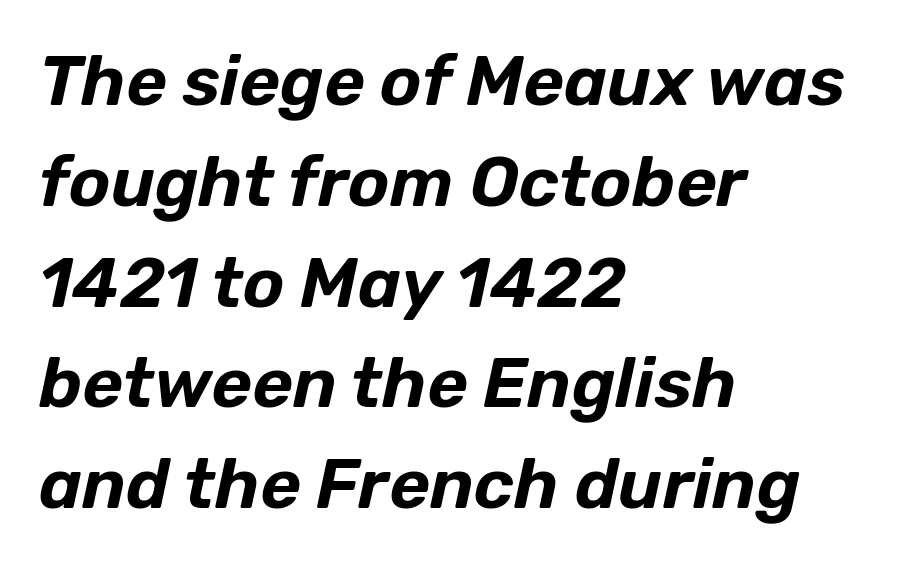
The image shows 70 px text type, italic (leaning right); set left-aligned, normal line spacing (1.44x), normal letter spacing, not underlined; low stroke contrast and a medium x-height.
